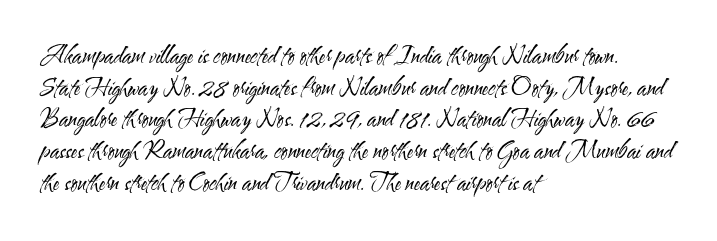
Line spacing here is normal. The text block is weighted toward the left margin, trailing off unevenly rightward. Lines of text with bare space underneath. Nothing unusual about the tracking: characters are spaced as the font intends. A quiet, ordinary-to-light weight characterises the typeface.
